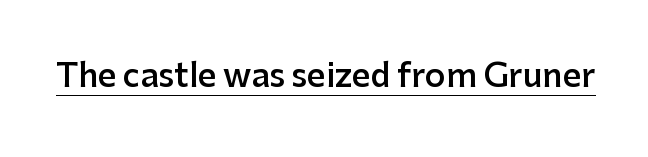
The image shows 32 px semibold sans-serif type, upright; set normal letter spacing, underlined; low stroke contrast and a medium x-height.
